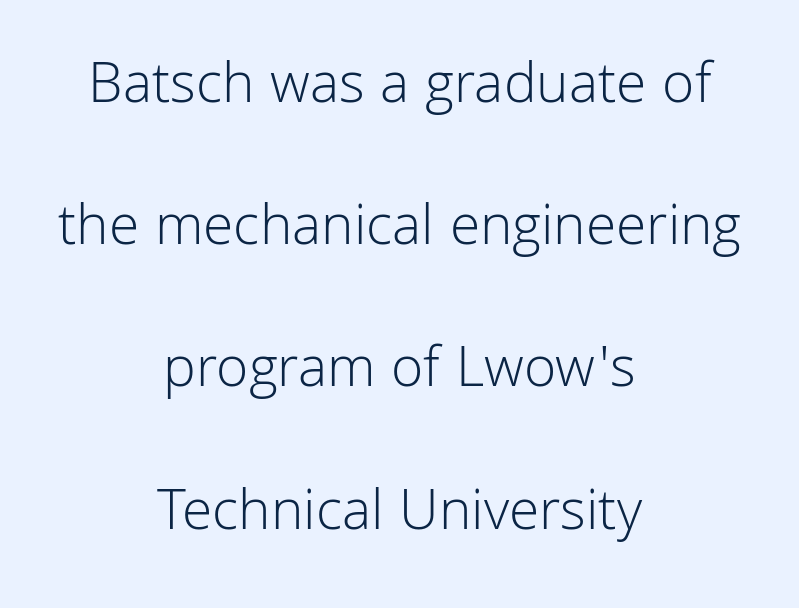
{"serif": "no", "italic": "no", "bold": "no", "weight": "light", "width": "normal", "stroke_contrast": "low", "x_height": "medium", "monospaced": "no", "underline": "no", "align": "center", "line_spacing": "loose", "line_spacing_ratio": 2.41, "letter_spacing": "normal", "letter_spacing_em": 0.0, "glyph_px": 59}
